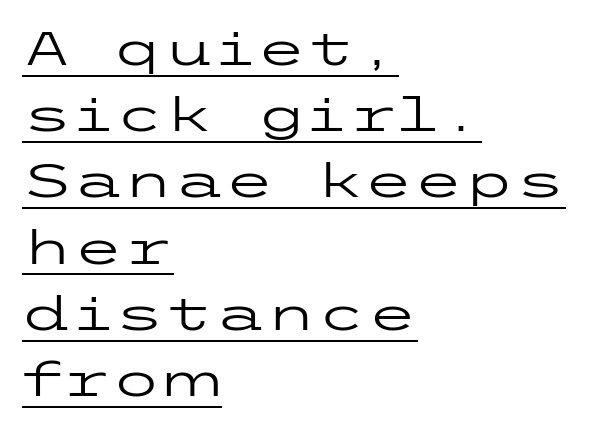
The image shows 46 px regular-weight, wide sans-serif type, upright; set left-aligned, normal line spacing (1.44x), normal letter spacing, underlined; low stroke contrast and a medium x-height.
